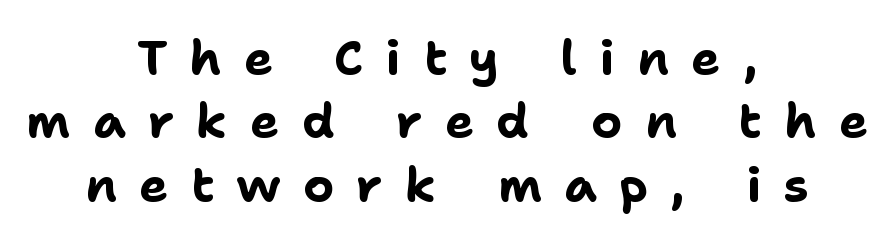
The image shows 48 px bold sans-serif type, upright; set centered, normal line spacing (1.32x), unusually wide letter spacing (+0.47 em), not underlined; low stroke contrast and a medium x-height.
